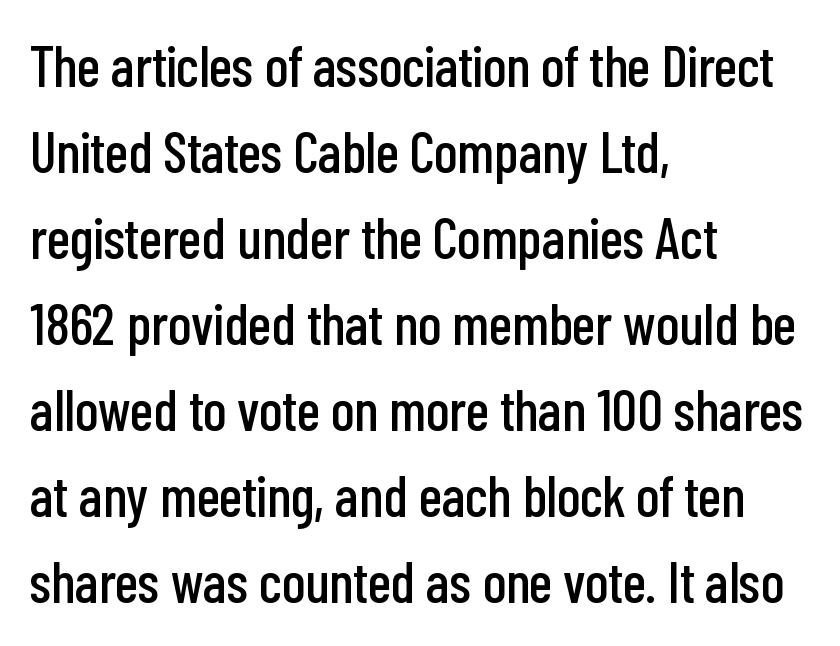
Serif or sans? Sans — the stroke terminals are bare. The typesetter chose a ragged-right arrangement here. The passage shown is typed in a proportional face where columns would drift. The rows are spaced the way most documents space them. Check under the words: just untouched page.
